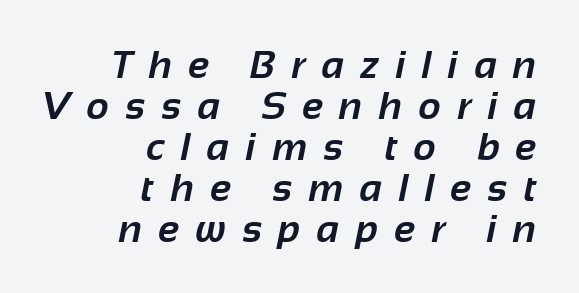
Q: Is the text bold? A: Yes.
Q: Is the typeface a serif or a sans-serif typeface? A: Sans-serif.
Q: Is the text underlined? A: No.
Q: How is the paragraph aligned? A: Right-aligned.
Q: Is the spacing between letters normal or unusually wide? A: Unusually wide.
Q: Is the spacing between lines tight, normal or loose? A: Tight.
Q: Width (condensed, normal, or wide)? A: Normal.
Q: Stroke contrast? A: Low.
Q: x-height? A: Medium.
Q: Monospaced? A: No.
